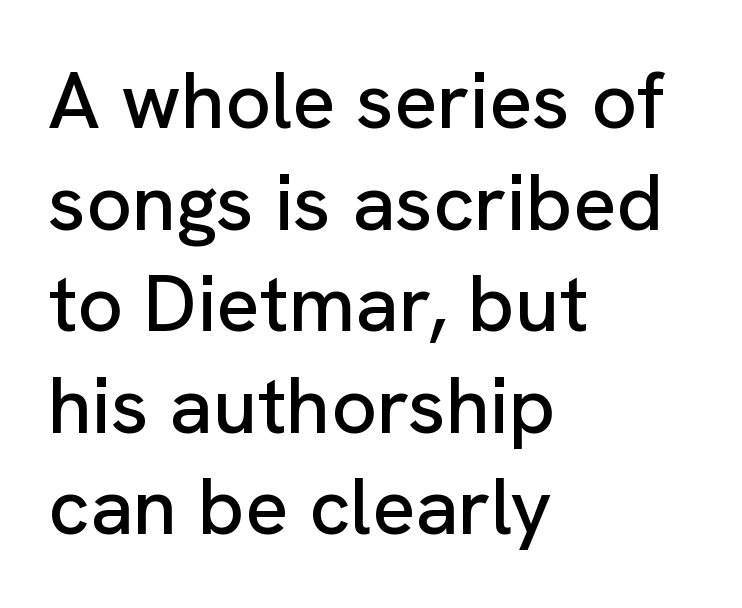
Q: Is the text italic (slanted)? A: No, it is upright.
Q: Is the typeface a serif or a sans-serif typeface? A: Sans-serif.
Q: Is the text underlined? A: No.
Q: How is the paragraph aligned? A: Left-aligned.
Q: Is the spacing between letters normal or unusually wide? A: Normal.
Q: Is the spacing between lines tight, normal or loose? A: Normal.
Q: Width (condensed, normal, or wide)? A: Normal.
Q: Stroke contrast? A: Low.
Q: x-height? A: Medium.
Q: Monospaced? A: No.
